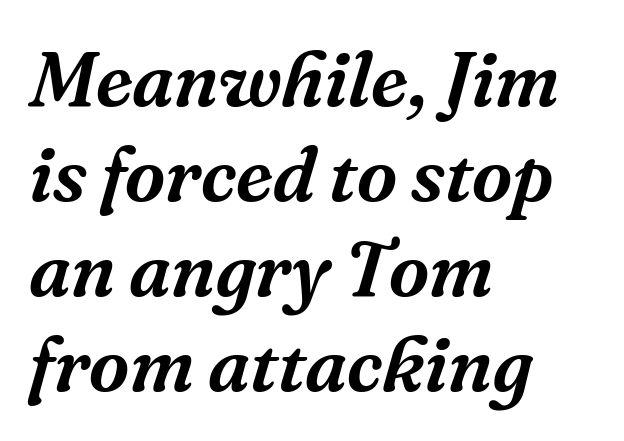
The image shows 78 px serif type, italic (leaning right); set left-aligned, line spacing 1.22x, normal letter spacing, not underlined; medium stroke contrast and a medium x-height.
